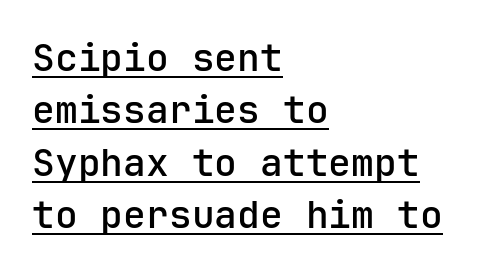
Q: Is the text italic (slanted)? A: No, it is upright.
Q: Is the typeface a serif or a sans-serif typeface? A: Sans-serif.
Q: Is the text underlined? A: Yes.
Q: How is the paragraph aligned? A: Left-aligned.
Q: Is the spacing between letters normal or unusually wide? A: Normal.
Q: Is the spacing between lines tight, normal or loose? A: Normal.
Q: Width (condensed, normal, or wide)? A: Normal.
Q: Stroke contrast? A: Low.
Q: x-height? A: Medium.
Q: Monospaced? A: Yes.
